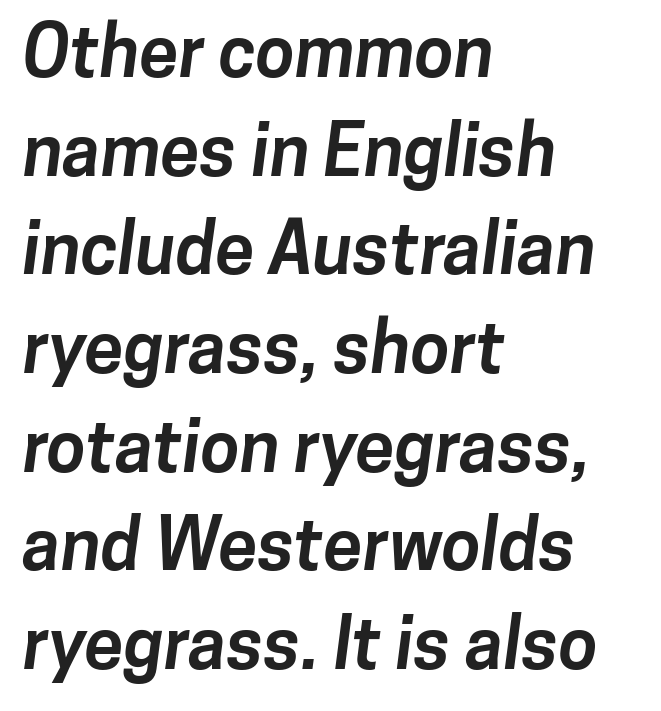
This sample uses plain, unmodified letter spacing. Examine the stroke ends and you'll find no serifs. The face used here has the dense, thick strokes of a bold. Anything drawn beneath the words? Only blank space. Spacing verdict: proportional, widths tailored to each character.
